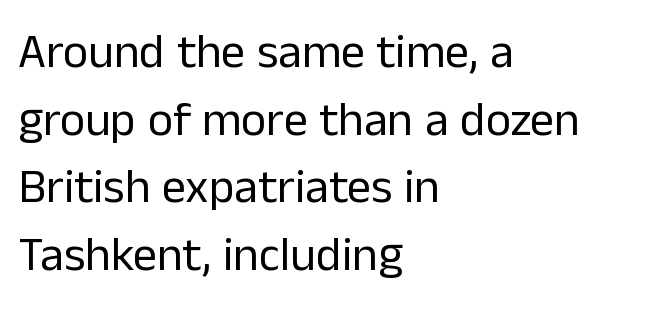
The image shows 48 px regular-weight sans-serif type, upright; set left-aligned, normal line spacing (1.41x), normal letter spacing, not underlined; low stroke contrast and a medium x-height.
